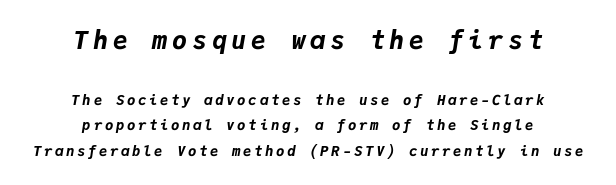
The image shows 25 px bold type, italic (leaning right); set centered, line spacing 1.83x, not underlined; the first (top) block is 1.79x larger.
